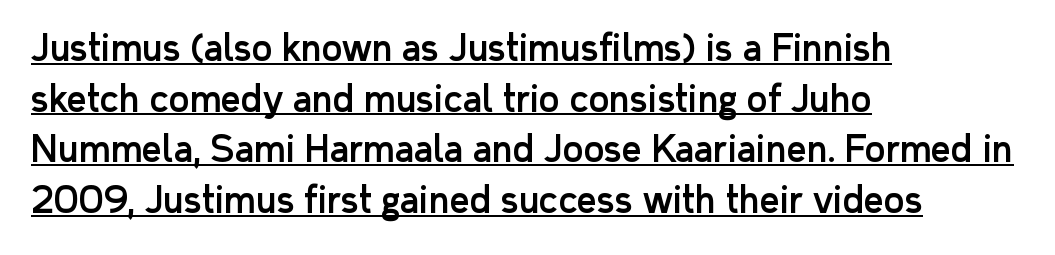
Ordinary non-slanted type is in use. You could call the tracking neutral — neither tight nor loose. This sample is left-justified, so line endings fall wherever the words run out. Typographically, this falls in the sans-serif category. The typesetter has applied underlining to the passage shown.
